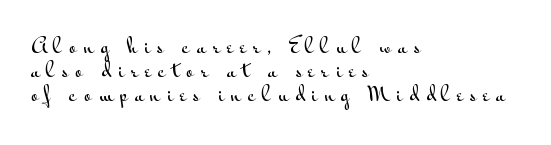
Glance below the letters and you will spot only blank space. This sample is left-justified, so line endings fall wherever the words run out. Compared with typical body copy, the letter spacing here is much looser.
